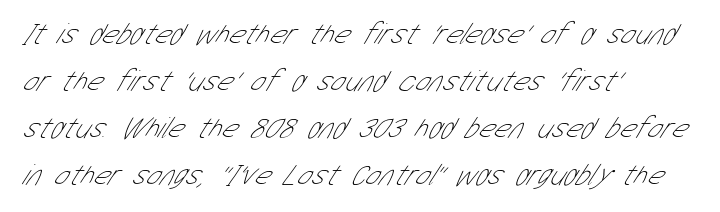
The image shows 30 px thin, condensed sans-serif type; set left-aligned, normal line spacing (1.57x), normal letter spacing, not underlined; low stroke contrast and a medium x-height.
